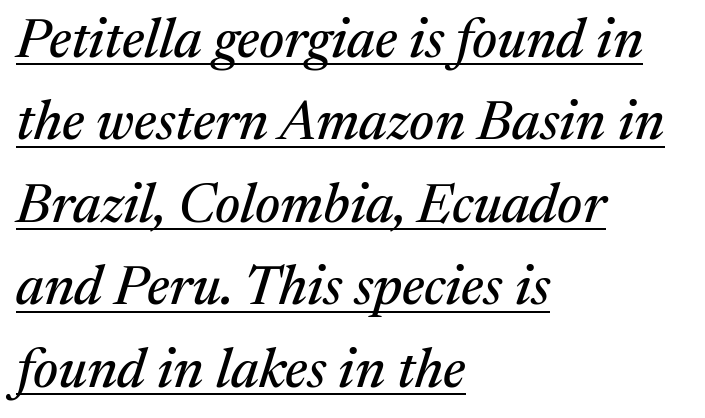
The image shows 55 px serif type, italic (leaning right); set left-aligned, normal line spacing (1.5x), normal letter spacing, underlined; medium stroke contrast and a medium x-height.
